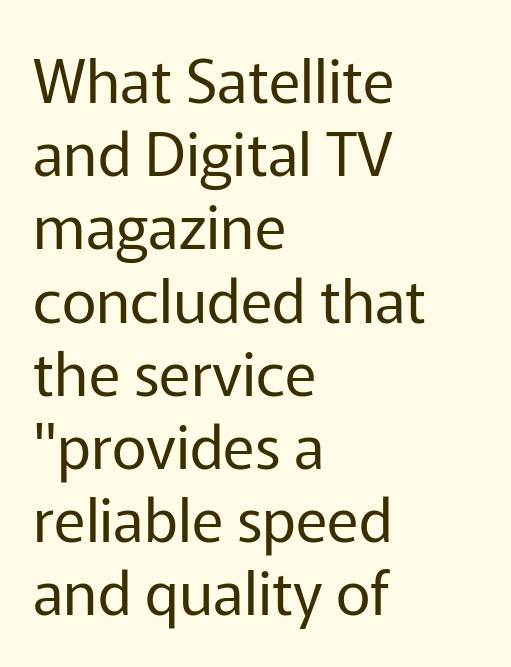
The image shows 60 px regular-weight sans-serif type, upright; set left-aligned, line spacing 1.22x, normal letter spacing, not underlined; low stroke contrast and a medium x-height.
